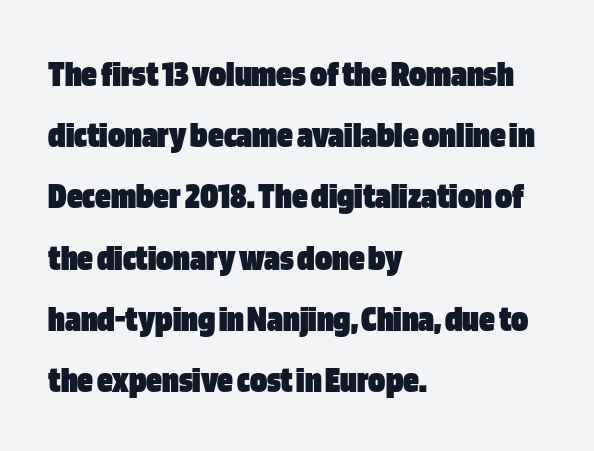
Q: Is the text bold? A: Yes.
Q: Is the text italic (slanted)? A: No, it is upright.
Q: Is the typeface a serif or a sans-serif typeface? A: Sans-serif.
Q: Is the text underlined? A: No.
Q: How is the paragraph aligned? A: Left-aligned.
Q: Is the spacing between letters normal or unusually wide? A: Normal.
Q: Is the spacing between lines tight, normal or loose? A: Normal.
Q: Width (condensed, normal, or wide)? A: Condensed.
Q: Stroke contrast? A: Low.
Q: x-height? A: Large.
Q: Monospaced? A: No.
